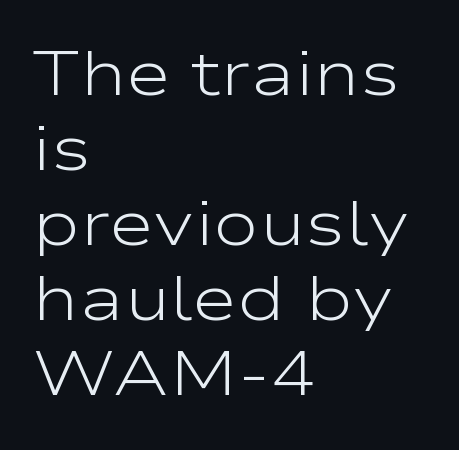
The letterforms sit shoulder to shoulder at normal distance. These lines are rendered in a variable-pitch font. What kind of face is this? One without serifs — a sans. Weight: not bold — regular or lighter. Underline: absent.
